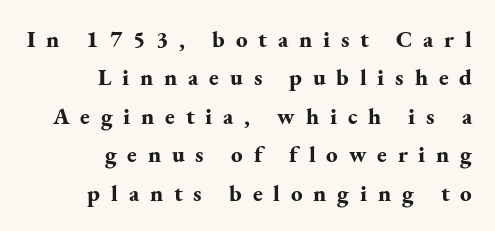
The zone under the glyphs is completely vacant. Substantial extra tracking has been applied to these lines. Rendered with straight, roman letterforms. Set as a true bold cut, around the 700 mark.
